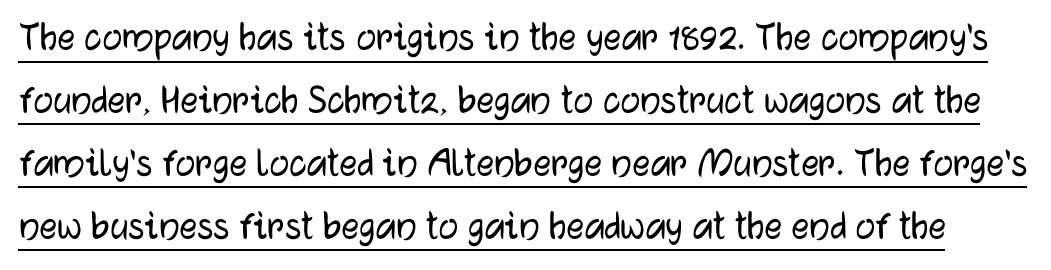
Grotesque or geometric, the face here clearly has no serifs. Designer's note — italics off, roman on. Check the space under the baseline: a stroke is drawn there. Leading matches the norm, producing a regular column.
